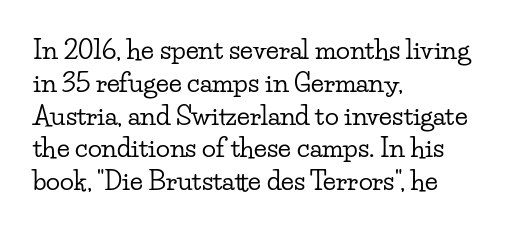
{"italic": "no", "underline": "no", "align": "left", "line_spacing": "normal", "line_spacing_ratio": 1.26, "letter_spacing": "normal", "letter_spacing_em": 0.0, "glyph_px": 26}
